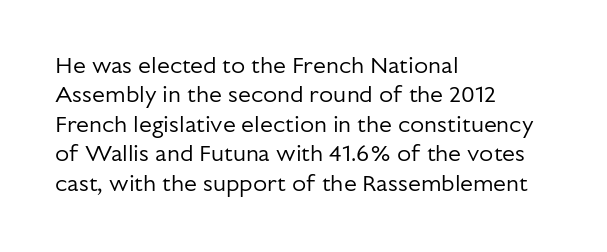
It's the straight-up-and-down kind of type. The face used here is rendered with its standard letterfit. The setting favours the left margin, as ordinary paragraphs usually do. This is not heavy type; no bold has been used. Interline gaps are of average width in this sample.
